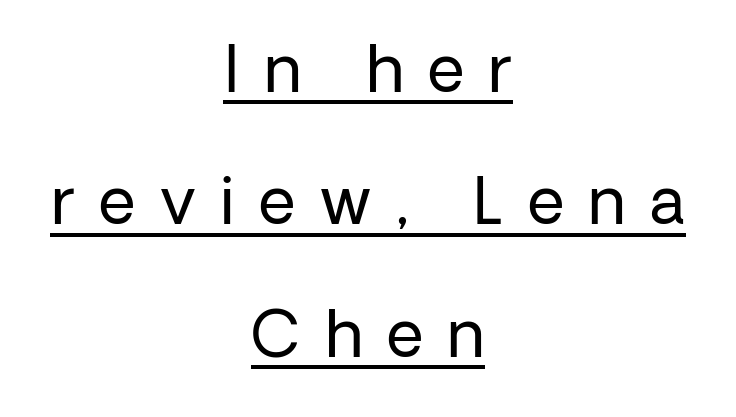
The image shows 64 px regular-weight sans-serif type, upright; set centered, loose line spacing (2.07x), unusually wide letter spacing (+0.38 em), underlined; low stroke contrast and a medium x-height.
